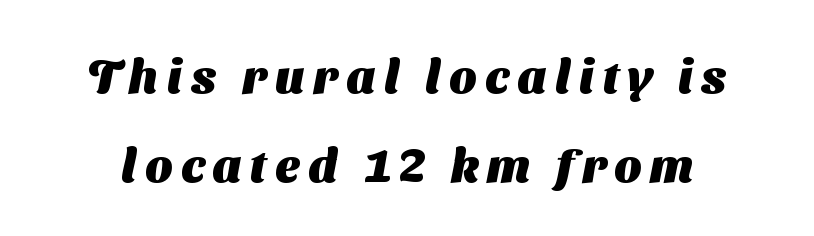
{"serif": "no", "bold": "yes", "weight": "heavy", "width": "normal", "stroke_contrast": "medium", "x_height": "medium", "monospaced": "no", "underline": "no", "line_spacing_ratio": 1.89, "glyph_px": 47}
